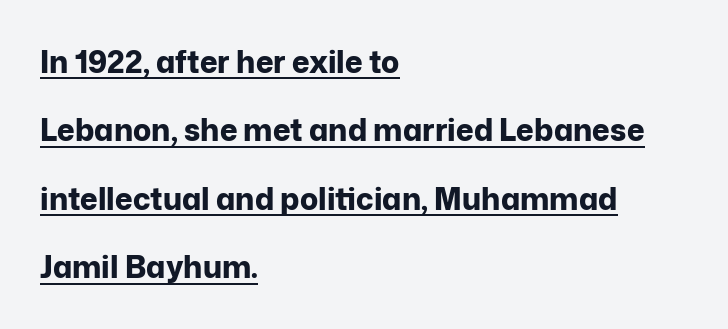
The rendering uses a large line-height, opening up the rows. The rendering uses natural spacing where letterforms have individual widths. All the whitespace from short lines collects on the right. Check where the strokes stop: nothing finishes them off — pure sans. A roman cut, with each character standing at attention.
